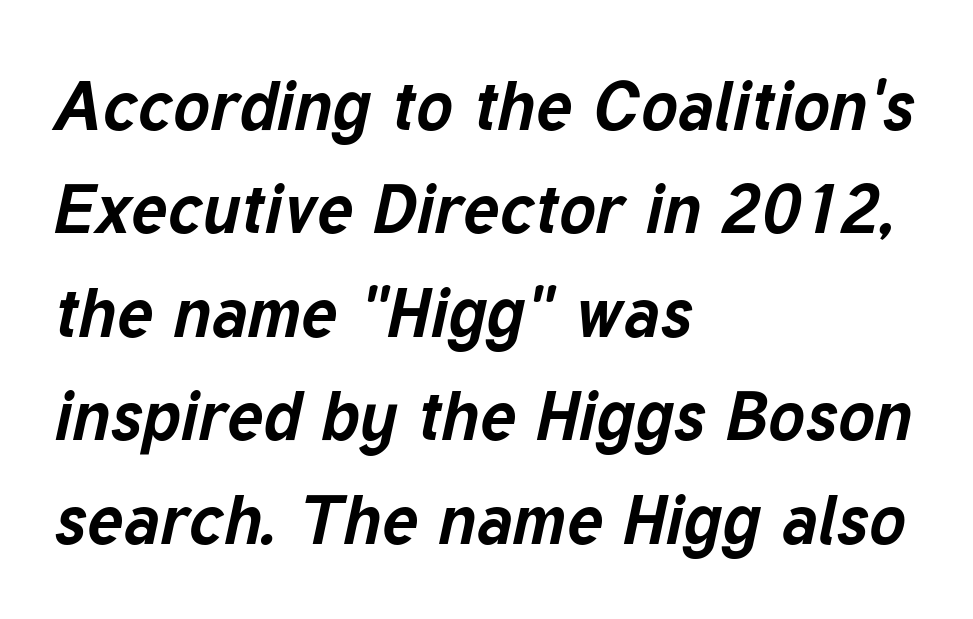
The image shows 69 px bold type, italic (leaning right); set left-aligned, normal line spacing (1.5x), normal letter spacing, not underlined; low stroke contrast and a medium x-height.
